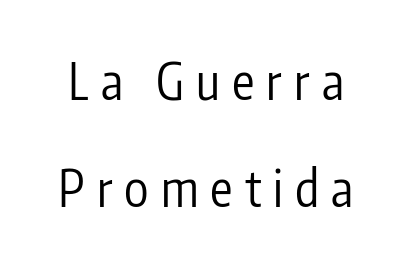
Spacing verdict: proportional, widths tailored to each character. Decoration check: the copy has no underline. This reads as an unemphasized weight, regular at the heaviest. The tracking reads as deliberately expanded to a designer's eye. What kind of face is this? One without serifs — a sans.
